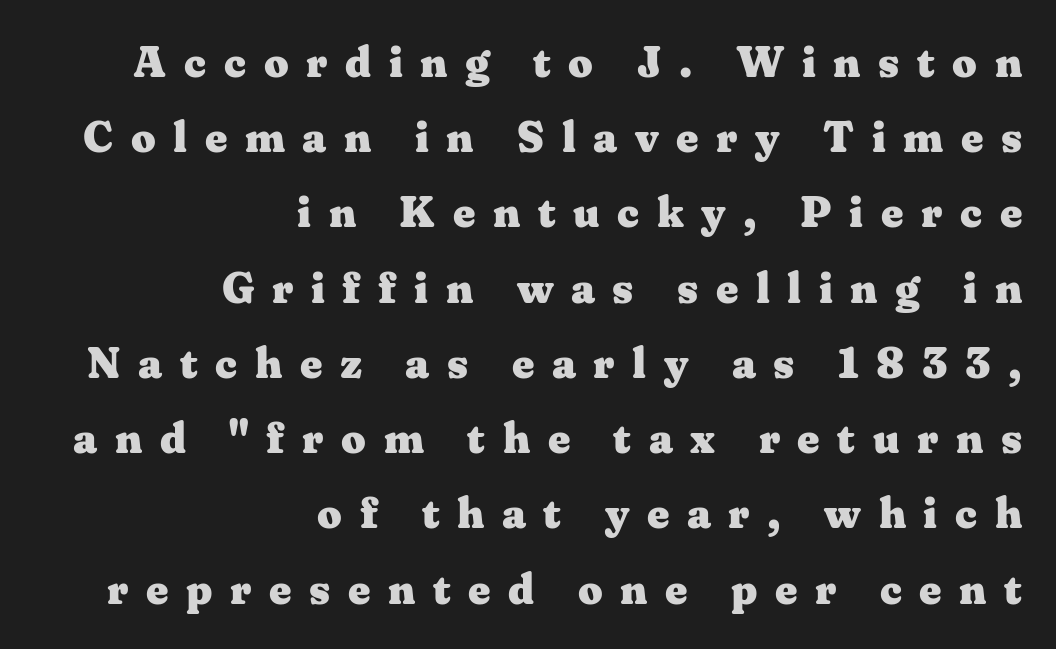
Q: Is the text bold? A: Yes.
Q: Is the text italic (slanted)? A: No, it is upright.
Q: Is the typeface a serif or a sans-serif typeface? A: Serif.
Q: Is the text underlined? A: No.
Q: How is the paragraph aligned? A: Right-aligned.
Q: Is the spacing between letters normal or unusually wide? A: Unusually wide.
Q: Width (condensed, normal, or wide)? A: Wide.
Q: Stroke contrast? A: Medium.
Q: x-height? A: Medium.
Q: Monospaced? A: No.
